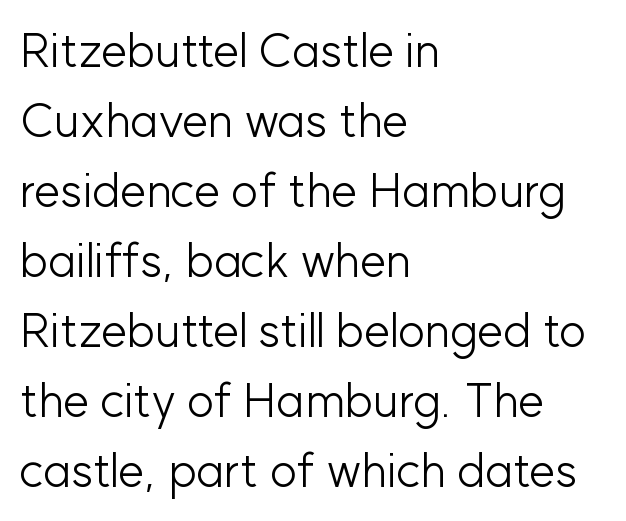
Q: Is the text bold? A: No.
Q: Is the text italic (slanted)? A: No, it is upright.
Q: Is the typeface a serif or a sans-serif typeface? A: Sans-serif.
Q: Is the text underlined? A: No.
Q: How is the paragraph aligned? A: Left-aligned.
Q: Is the spacing between letters normal or unusually wide? A: Normal.
Q: Is the spacing between lines tight, normal or loose? A: Normal.
Q: Width (condensed, normal, or wide)? A: Normal.
Q: Stroke contrast? A: Low.
Q: x-height? A: Medium.
Q: Monospaced? A: No.
